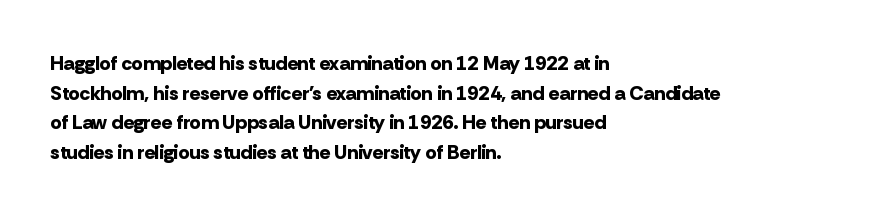
The rendering uses a bold face; every stroke is thick and dark. Compared with a centered layout, this one pins lines to the left instead. Underline: absent. In terms of letterspacing, this is plain default setting. Italic: no, the glyphs are upright roman. How would I describe the line gaps? Plain and ordinary.
